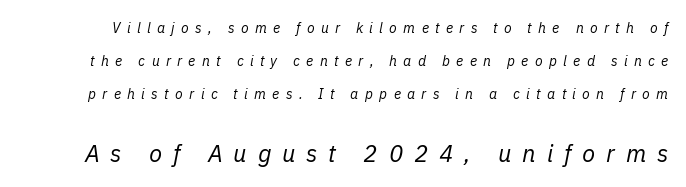
{"italic": "yes", "lean": "right", "slant_degrees": 11, "bold": "no", "underline": "no", "line_spacing": "loose", "line_spacing_ratio": 2.37, "letter_spacing": "wide", "letter_spacing_em": 0.45, "larger_block": "second", "size_ratio": 1.71, "glyph_px": 24}
